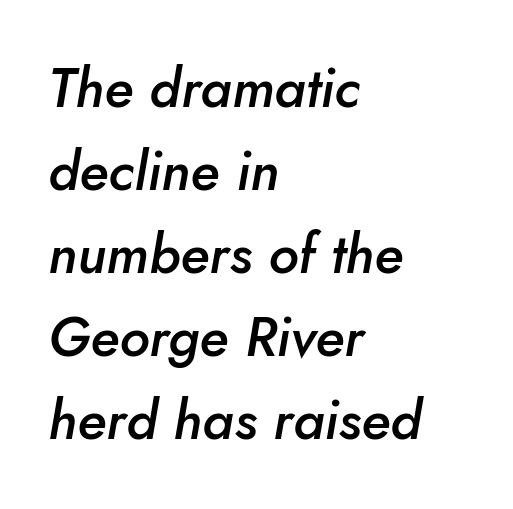
Q: Is the text bold? A: Semi-bold.
Q: Is the text italic (slanted)? A: Yes, it leans right by about 10 degrees.
Q: Is the text underlined? A: No.
Q: How is the paragraph aligned? A: Left-aligned.
Q: Is the spacing between letters normal or unusually wide? A: Normal.
Q: Is the spacing between lines tight, normal or loose? A: Normal.
Q: Width (condensed, normal, or wide)? A: Normal.
Q: Stroke contrast? A: Low.
Q: x-height? A: Small.
Q: Monospaced? A: No.
